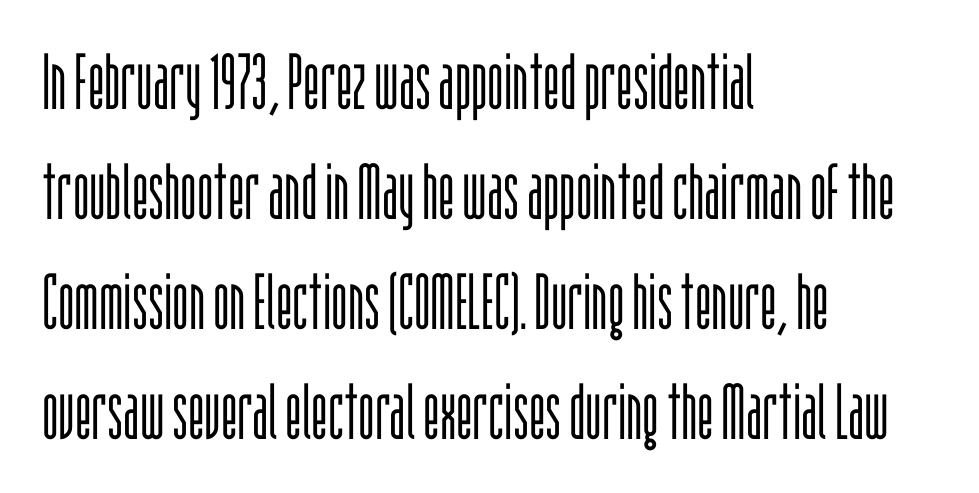
The image shows 78 px light, condensed sans-serif type, upright; set left-aligned, normal line spacing (1.41x), normal letter spacing, not underlined; low stroke contrast and a large x-height.
